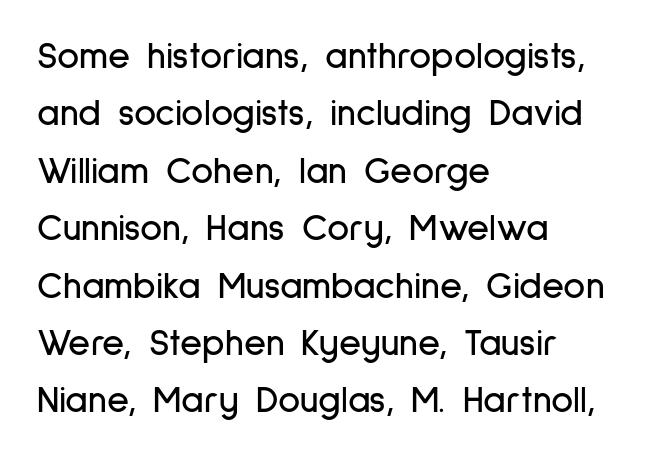
Q: Is the text italic (slanted)? A: No, it is upright.
Q: Is the typeface a serif or a sans-serif typeface? A: Sans-serif.
Q: Is the text underlined? A: No.
Q: How is the paragraph aligned? A: Left-aligned.
Q: Is the spacing between letters normal or unusually wide? A: Normal.
Q: Is the spacing between lines tight, normal or loose? A: Normal.
Q: Width (condensed, normal, or wide)? A: Condensed.
Q: Stroke contrast? A: Low.
Q: x-height? A: Medium.
Q: Monospaced? A: No.
